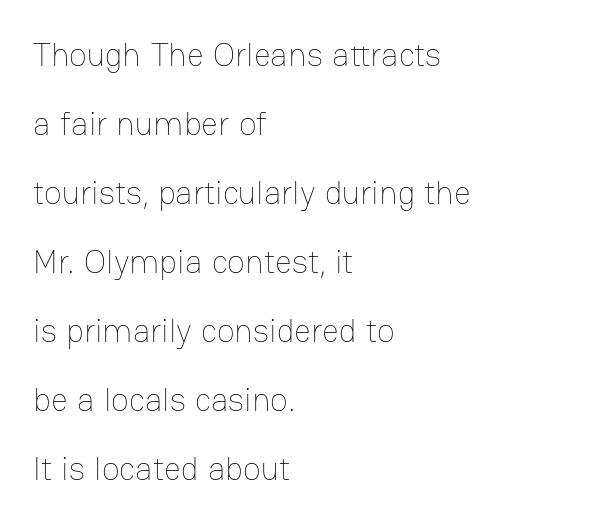
The image shows 33 px thin type, upright; set left-aligned, loose line spacing (2.09x), normal letter spacing, not underlined; low stroke contrast and a medium x-height.
